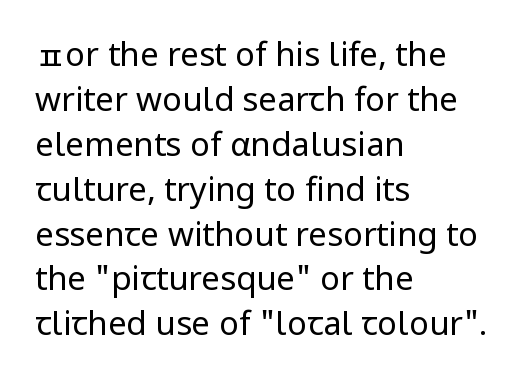
Default kerning and tracking; the words read as compact shapes. Each letter's strokes conclude bluntly, with no projecting serifs. The face used here is proportionally spaced, like ordinary book or web type. If you drew a ruler down the left edge, every line would touch it.
